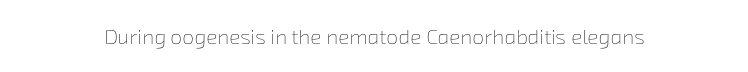
The image shows 21 px text type; set normal letter spacing, not underlined.
